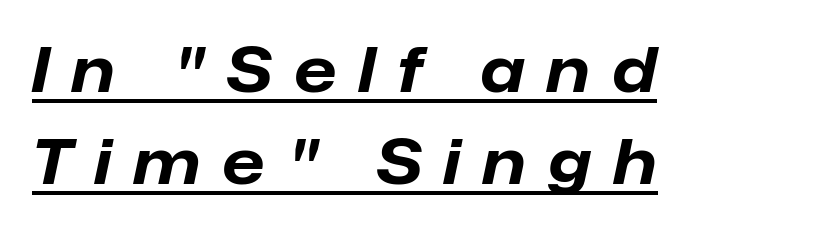
The image shows 62 px bold type, italic (leaning right); set left-aligned, normal line spacing (1.48x), unusually wide letter spacing (+0.36 em), underlined; low stroke contrast and a medium x-height.
